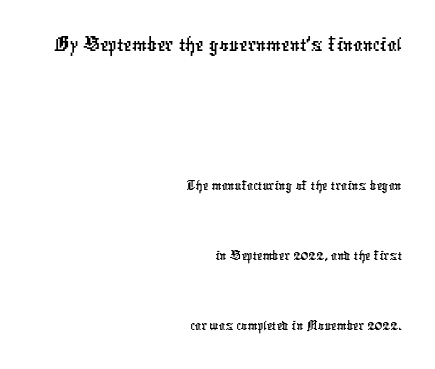
Q: Is the typeface a serif or a sans-serif typeface? A: Sans-serif.
Q: Is the text underlined? A: No.
Q: How is the paragraph aligned? A: Right-aligned.
Q: Is the spacing between letters normal or unusually wide? A: Normal.
Q: Is the spacing between lines tight, normal or loose? A: Loose.
Q: Which block of text is set in a larger size, the first (top) or the second (bottom)? A: The first (top) one.
Q: Width (condensed, normal, or wide)? A: Condensed.
Q: Stroke contrast? A: Low.
Q: x-height? A: Medium.
Q: Monospaced? A: No.
